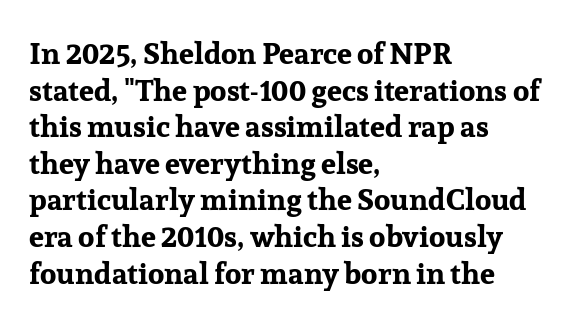
Varying glyph widths throughout — classic text-font behaviour. Italic? Not at all — the glyphs are vertical. Serifs: yes, visible at the terminals of the letterforms. Underlining? Definitely not there. Leftover space on each line is placed entirely after the last word.
